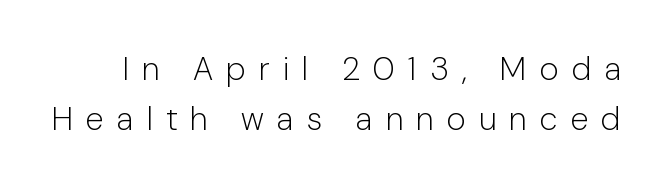
Q: Is the text bold? A: No.
Q: Is the text italic (slanted)? A: No, it is upright.
Q: Is the typeface a serif or a sans-serif typeface? A: Sans-serif.
Q: Is the text underlined? A: No.
Q: Is the spacing between letters normal or unusually wide? A: Unusually wide.
Q: Is the spacing between lines tight, normal or loose? A: Normal.
Q: Width (condensed, normal, or wide)? A: Normal.
Q: Stroke contrast? A: Low.
Q: x-height? A: Medium.
Q: Monospaced? A: No.
